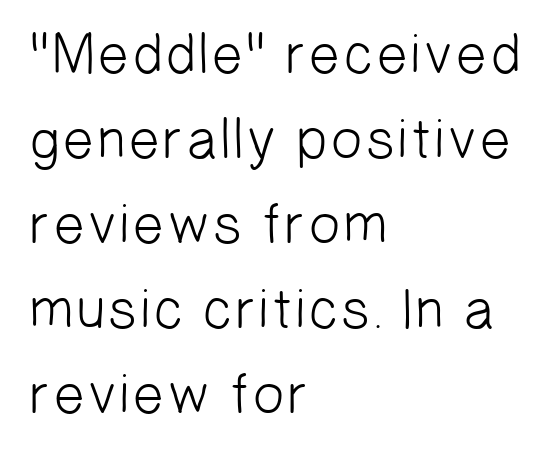
{"serif": "no", "bold": "no", "weight": "light", "width": "normal", "stroke_contrast": "low", "x_height": "medium", "monospaced": "no", "underline": "no", "align": "left", "line_spacing": "normal", "line_spacing_ratio": 1.49, "letter_spacing": "normal", "letter_spacing_em": 0.0, "glyph_px": 57}
